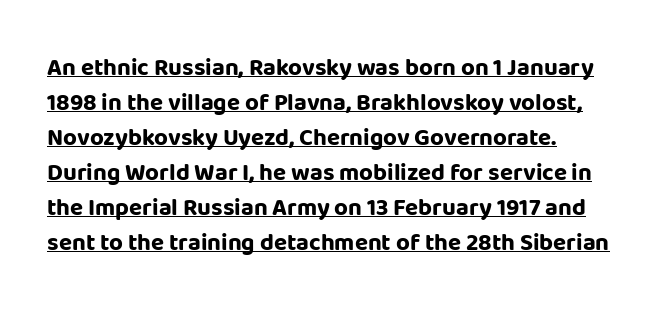
Whoever set this chose a conventional vertical rhythm. Its strokes are broad and dark, the hallmark of bold type. The rendering keeps characters at their native spacing. Underlined type.
